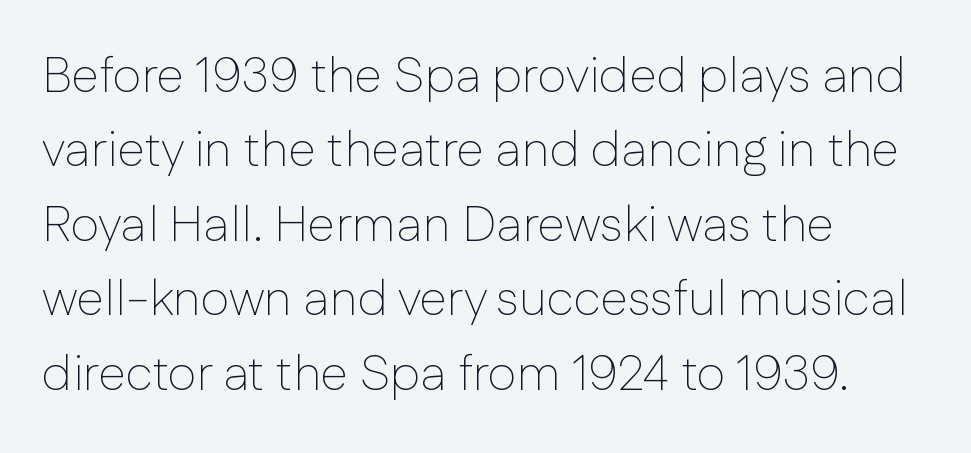
{"serif": "no", "italic": "no", "bold": "no", "weight": "thin", "width": "normal", "stroke_contrast": "low", "x_height": "medium", "monospaced": "no", "underline": "no", "align": "left", "line_spacing": "normal", "line_spacing_ratio": 1.49, "letter_spacing": "normal", "letter_spacing_em": 0.0, "glyph_px": 50}
